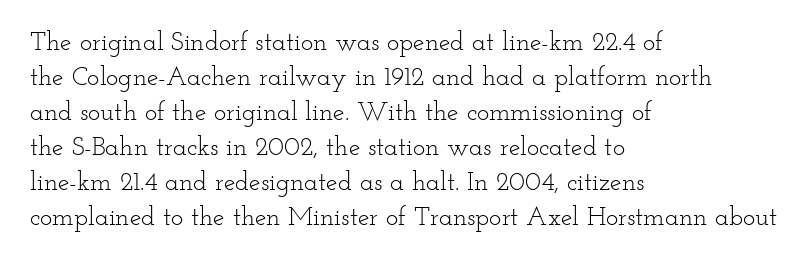
How are the letters spaced? Ordinarily, with no added tracking. Has an underline been added? It has not. Honestly, the row spacing looks completely unremarkable. The font is comparable to plain body text, perhaps lighter. Visually the block forms a straight wall on the left and a jagged coastline on the right.
